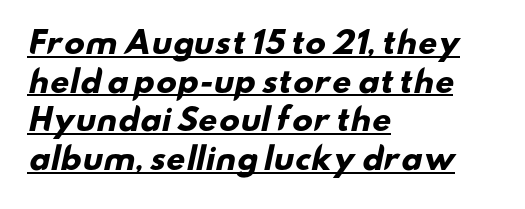
{"serif": "no", "bold": "yes", "weight": "heavy", "width": "wide", "stroke_contrast": "low", "x_height": "small", "monospaced": "no", "underline": "yes", "align": "left", "line_spacing": "normal", "line_spacing_ratio": 1.29, "letter_spacing": "normal", "letter_spacing_em": 0.0, "glyph_px": 30}
